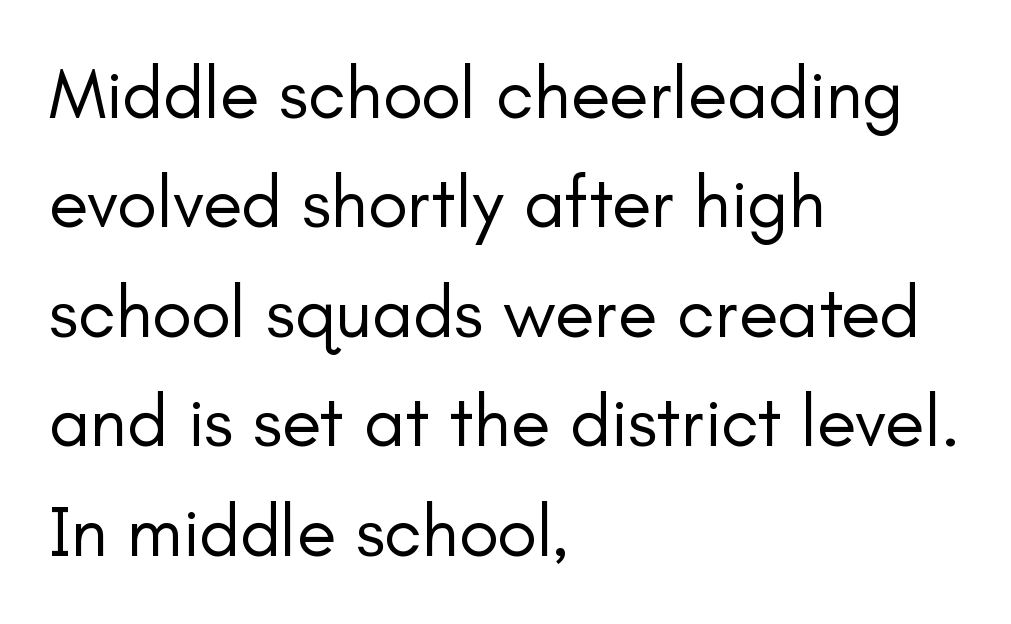
The image shows 73 px regular-weight sans-serif type, upright; set left-aligned, normal line spacing (1.5x), normal letter spacing, not underlined; low stroke contrast and a small x-height.
